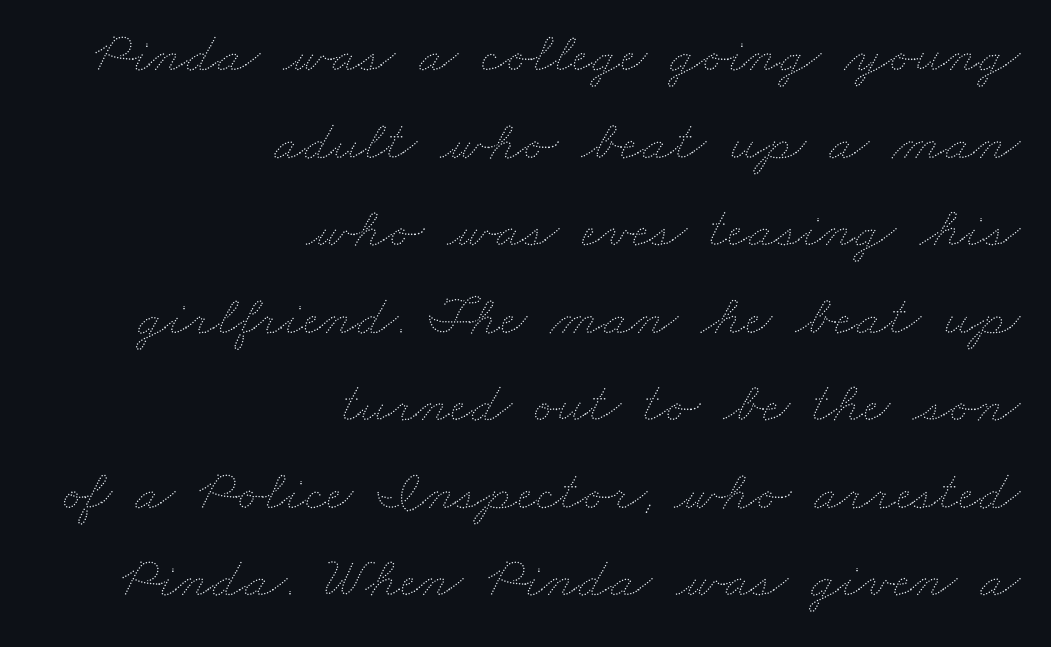
Caption: multi-line text, flush right, ragged left. Proportional: the letters do not fall into vertical columns. Stems here are at most as thick as an everyday book face. These lines keep a tight, regular rhythm from letter to letter.
